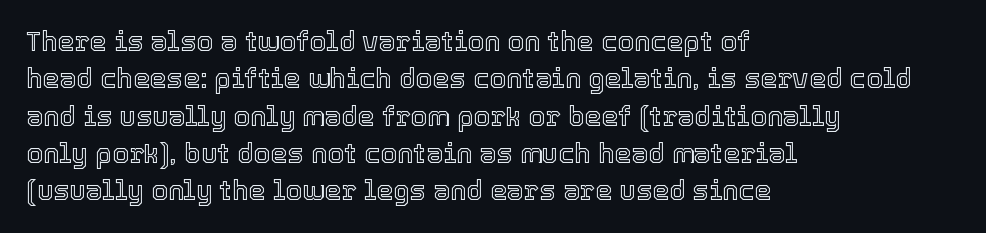
Q: Is the text italic (slanted)? A: No, it is upright.
Q: Is the text underlined? A: No.
Q: How is the paragraph aligned? A: Left-aligned.
Q: Is the spacing between letters normal or unusually wide? A: Normal.
Q: Is the spacing between lines tight, normal or loose? A: Normal.
